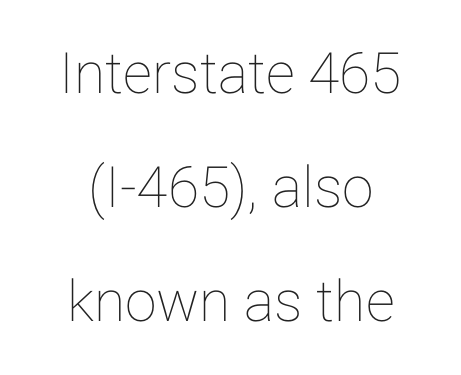
Q: Is the text italic (slanted)? A: No, it is upright.
Q: Is the text underlined? A: No.
Q: Is the spacing between letters normal or unusually wide? A: Normal.
Q: Is the spacing between lines tight, normal or loose? A: Loose.
Q: Width (condensed, normal, or wide)? A: Normal.
Q: Stroke contrast? A: Low.
Q: x-height? A: Medium.
Q: Monospaced? A: No.
